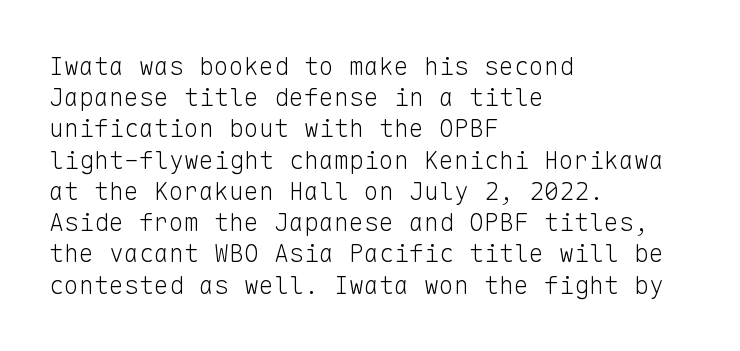
{"italic": "no", "bold": "no", "underline": "no", "align": "left", "line_spacing": "normal", "line_spacing_ratio": 1.25, "letter_spacing": "normal", "letter_spacing_em": 0.0, "glyph_px": 25}
